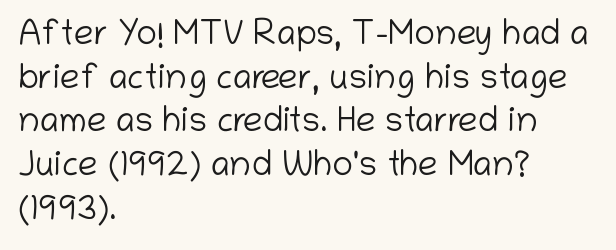
{"serif": "no", "italic": "no", "bold": "no", "weight": "light", "width": "normal", "stroke_contrast": "low", "x_height": "medium", "monospaced": "no", "underline": "no", "align": "left", "line_spacing": "normal", "line_spacing_ratio": 1.25, "letter_spacing": "normal", "letter_spacing_em": 0.0, "glyph_px": 35}
